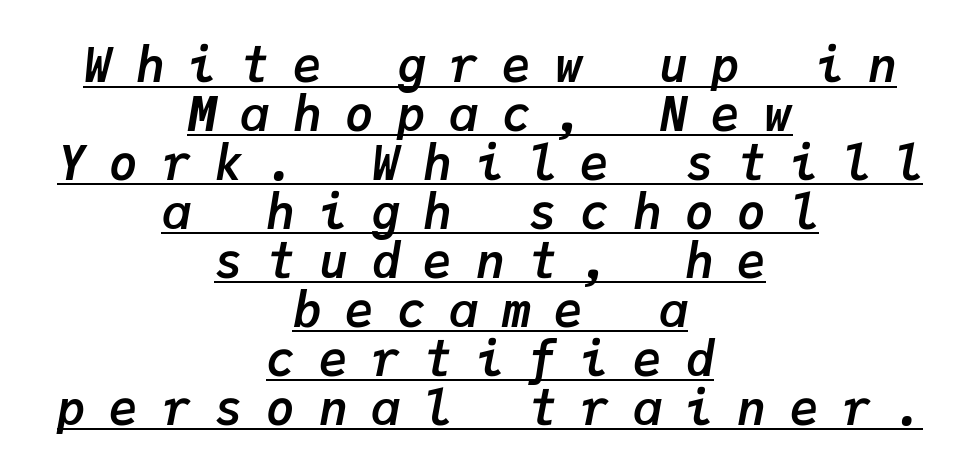
{"italic": "yes", "lean": "right", "slant_degrees": 9, "bold": "yes", "weight": "semibold", "width": "normal", "stroke_contrast": "low", "x_height": "medium", "monospaced": "yes", "underline": "yes", "align": "center", "line_spacing": "tight", "line_spacing_ratio": 1.02, "letter_spacing": "wide", "letter_spacing_em": 0.49, "glyph_px": 48}
